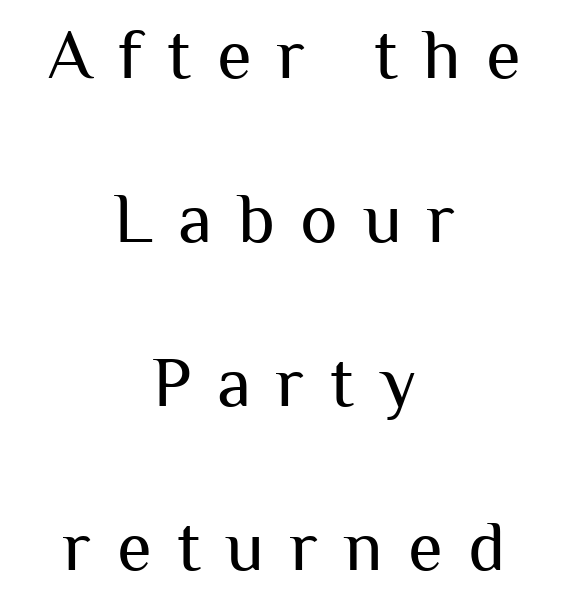
{"serif": "no", "italic": "no", "bold": "no", "weight": "regular", "width": "normal", "stroke_contrast": "medium", "x_height": "medium", "monospaced": "no", "underline": "no", "align": "center", "line_spacing": "loose", "line_spacing_ratio": 2.31, "letter_spacing": "wide", "letter_spacing_em": 0.36, "glyph_px": 71}
